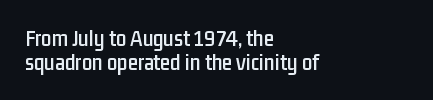
{"italic": "no", "underline": "no", "align": "left", "line_spacing": "tight", "line_spacing_ratio": 1.03, "letter_spacing": "normal", "letter_spacing_em": 0.0, "glyph_px": 23}
